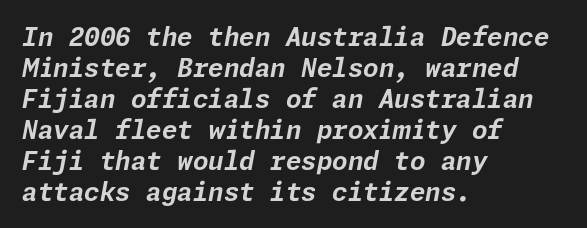
{"italic": "yes", "lean": "right", "slant_degrees": 11, "bold": "yes", "underline": "no", "align": "left", "line_spacing_ratio": 1.24, "letter_spacing": "normal", "letter_spacing_em": 0.0, "glyph_px": 25}
